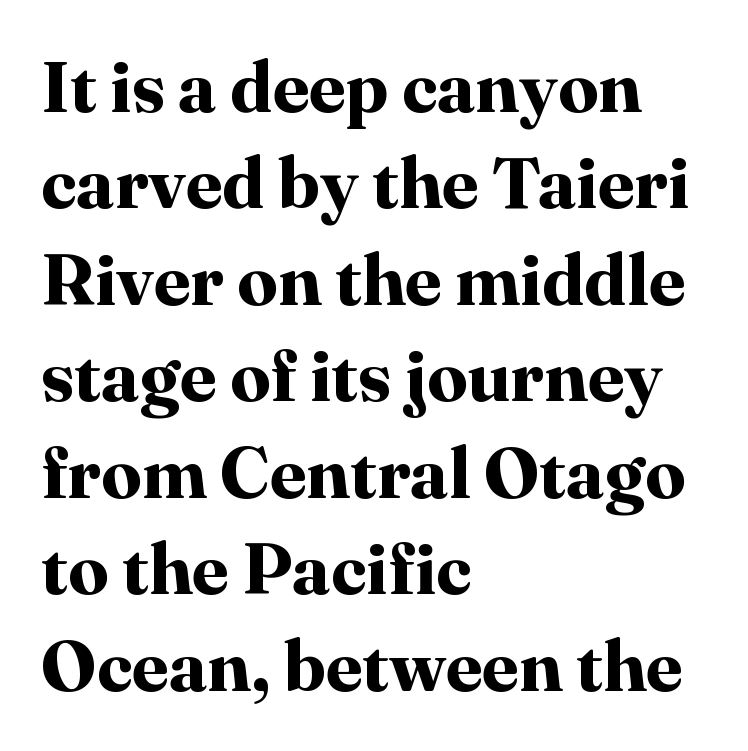
A typesetter would call this zero additional tracking. The ragged edge is on the right, which tells us the setting is flush left. Each new line begins a customary step beneath the previous one. In terms of posture, this sample is upright. A typesetter would call this proportional, since set widths differ per character. Summary of weight: heavy, a full bold.
